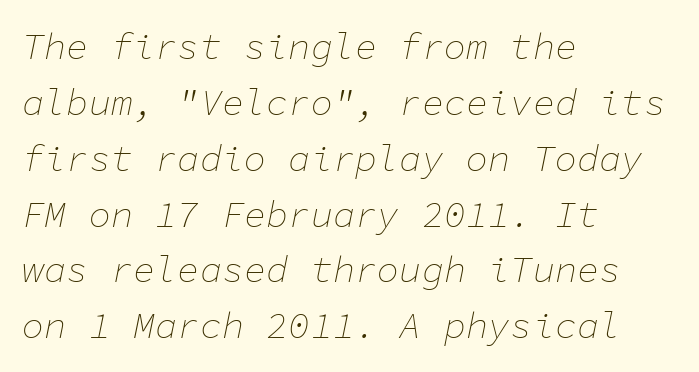
Q: Is the text bold? A: No.
Q: Is the text italic (slanted)? A: Yes, it leans right by about 11 degrees.
Q: Is the text underlined? A: No.
Q: How is the paragraph aligned? A: Left-aligned.
Q: Is the spacing between letters normal or unusually wide? A: Normal.
Q: Is the spacing between lines tight, normal or loose? A: Normal.
Q: Width (condensed, normal, or wide)? A: Normal.
Q: Stroke contrast? A: Low.
Q: x-height? A: Medium.
Q: Monospaced? A: Yes.
